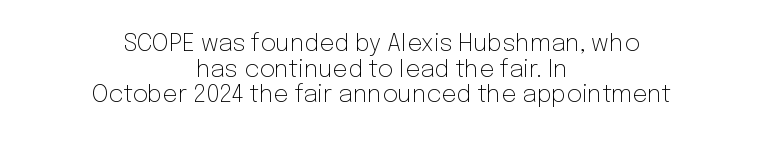
The image shows 24 px text type, upright; set centered, tight line spacing (1.07x), normal letter spacing, not underlined.
